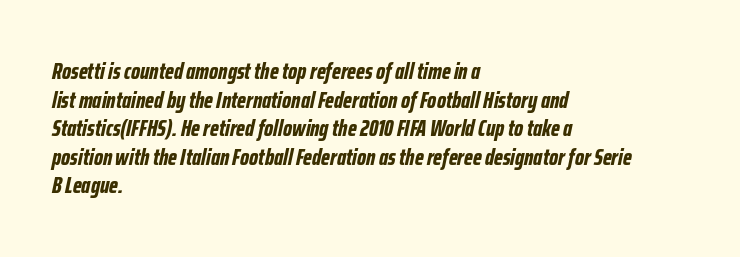
{"italic": "yes", "lean": "right", "slant_degrees": 12, "bold": "yes", "underline": "no", "align": "left", "line_spacing_ratio": 1.24, "letter_spacing": "normal", "letter_spacing_em": 0.0, "glyph_px": 23}
